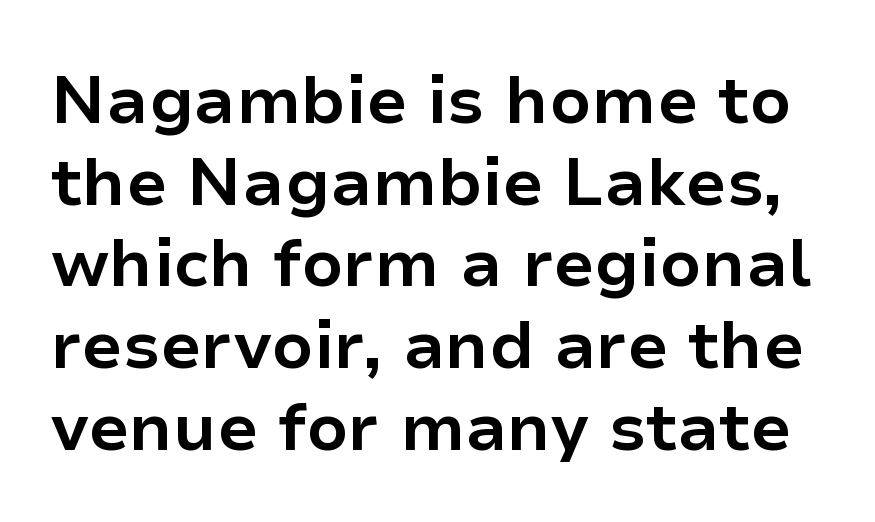
Q: Is the text bold? A: Yes.
Q: Is the text italic (slanted)? A: No, it is upright.
Q: Is the typeface a serif or a sans-serif typeface? A: Sans-serif.
Q: Is the text underlined? A: No.
Q: Is the spacing between letters normal or unusually wide? A: Normal.
Q: Width (condensed, normal, or wide)? A: Normal.
Q: Stroke contrast? A: Low.
Q: x-height? A: Medium.
Q: Monospaced? A: No.
